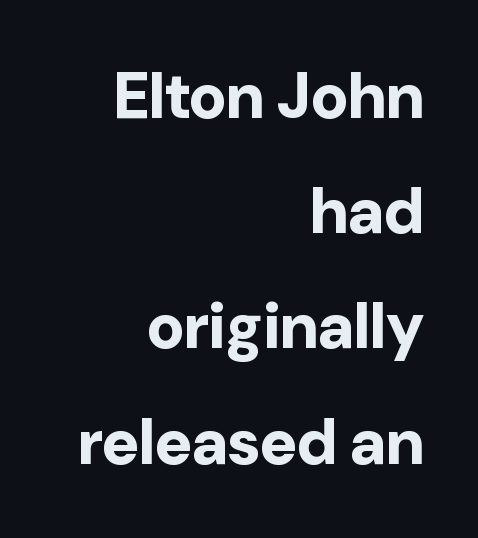
Q: Is the text bold? A: Yes.
Q: Is the text italic (slanted)? A: No, it is upright.
Q: Is the typeface a serif or a sans-serif typeface? A: Sans-serif.
Q: Is the text underlined? A: No.
Q: How is the paragraph aligned? A: Right-aligned.
Q: Is the spacing between letters normal or unusually wide? A: Normal.
Q: Width (condensed, normal, or wide)? A: Normal.
Q: Stroke contrast? A: Low.
Q: x-height? A: Medium.
Q: Monospaced? A: No.
